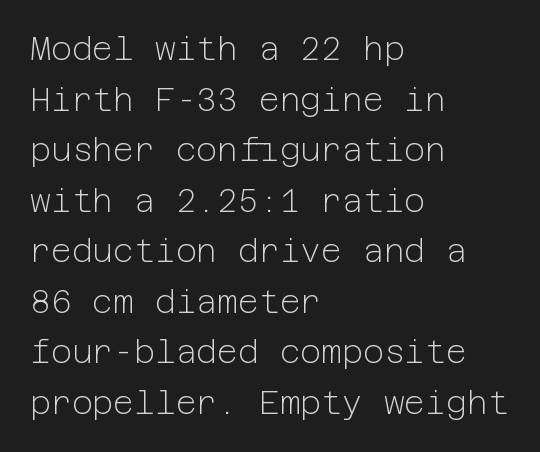
Q: Is the text bold? A: No.
Q: Is the text italic (slanted)? A: No, it is upright.
Q: Is the typeface a serif or a sans-serif typeface? A: Sans-serif.
Q: Is the text underlined? A: No.
Q: How is the paragraph aligned? A: Left-aligned.
Q: Is the spacing between letters normal or unusually wide? A: Normal.
Q: Is the spacing between lines tight, normal or loose? A: Normal.
Q: Width (condensed, normal, or wide)? A: Normal.
Q: Stroke contrast? A: Low.
Q: x-height? A: Medium.
